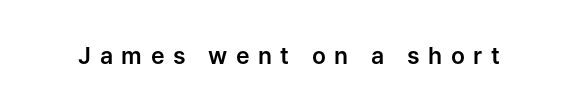
Glance below the letters and you will spot only blank space. Tall strokes in this sample are plumb rather than angled. Inter-character spacing is expanded well beyond the font's built-in metrics.
